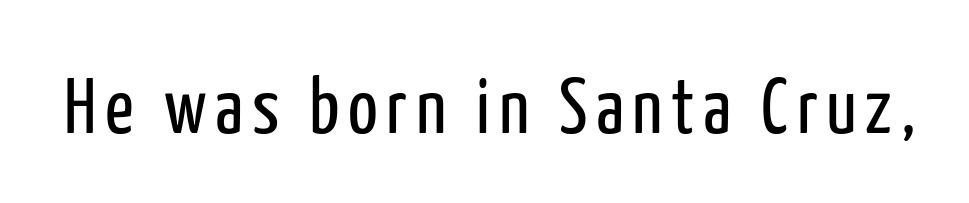
These lines are rendered in a variable-pitch font. Each row of text sits above clean, open space. Posture: vertical. Classification — sans serif. Counters stay open thanks to moderate or lighter strokes.
